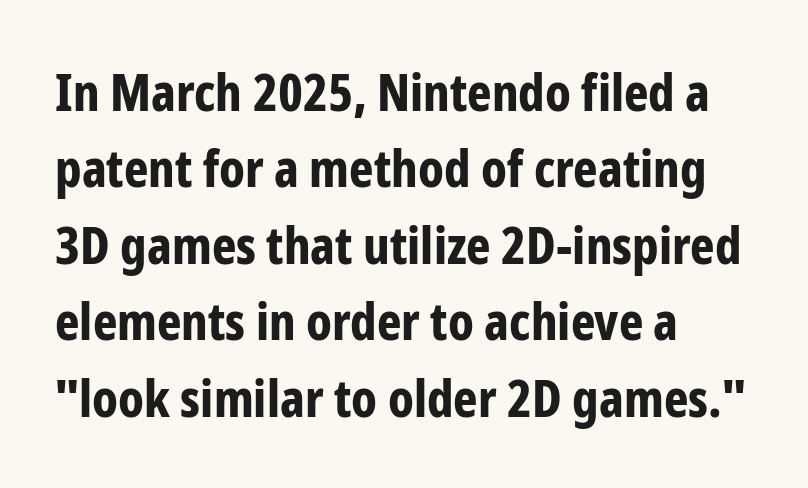
{"serif": "no", "italic": "no", "bold": "yes", "weight": "bold", "width": "condensed", "stroke_contrast": "low", "x_height": "medium", "monospaced": "no", "underline": "no", "align": "left", "line_spacing": "normal", "line_spacing_ratio": 1.47, "letter_spacing": "normal", "letter_spacing_em": 0.0, "glyph_px": 52}
